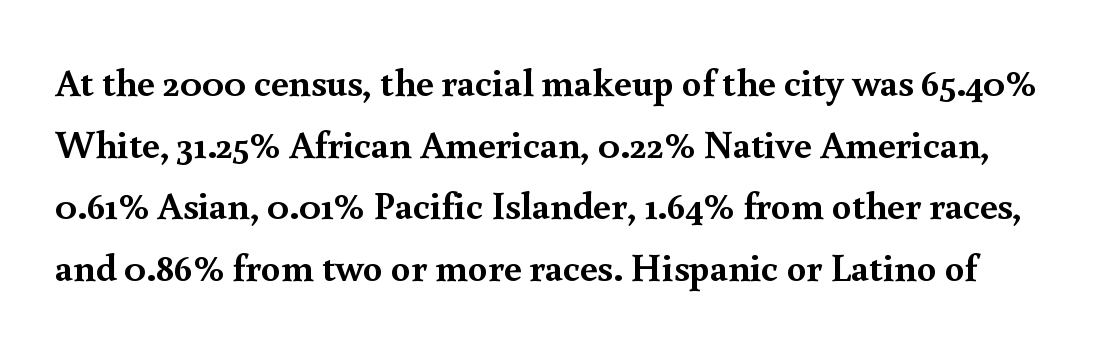
Whoever set this chose a conventional vertical rhythm. Every letter is thick-stroked: bold, no question. Character widths vary here, with narrow letters taking less room than wide ones. Short note: letters normally spaced. The specimen omits any rule beneath the text block's lines.
